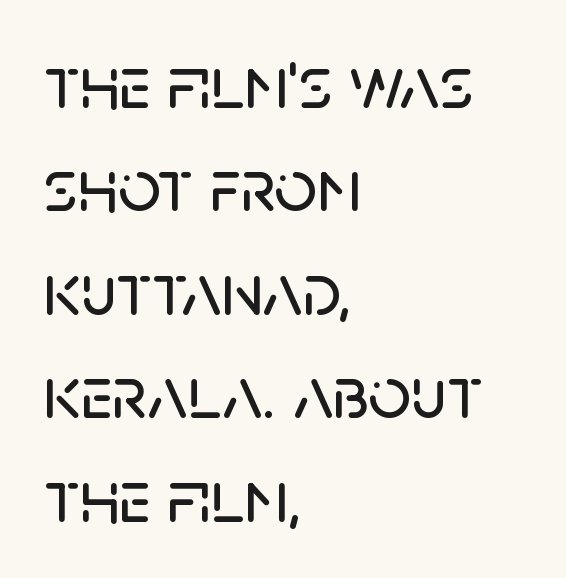
Q: Is the text italic (slanted)? A: No, it is upright.
Q: Is the typeface a serif or a sans-serif typeface? A: Sans-serif.
Q: Is the text underlined? A: No.
Q: How is the paragraph aligned? A: Left-aligned.
Q: Is the spacing between letters normal or unusually wide? A: Normal.
Q: Is the spacing between lines tight, normal or loose? A: Normal.
Q: Width (condensed, normal, or wide)? A: Normal.
Q: Stroke contrast? A: Low.
Q: x-height? A: Large.
Q: Monospaced? A: No.
